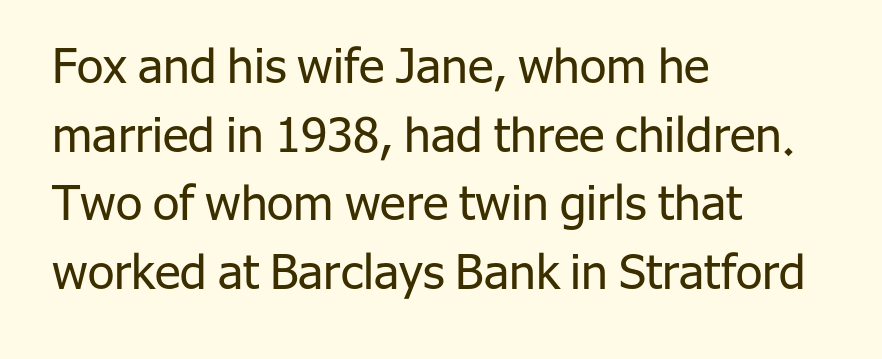
The image shows 48 px regular-weight sans-serif type, upright; set left-aligned, normal line spacing (1.43x), normal letter spacing, not underlined; low stroke contrast and a medium x-height.
